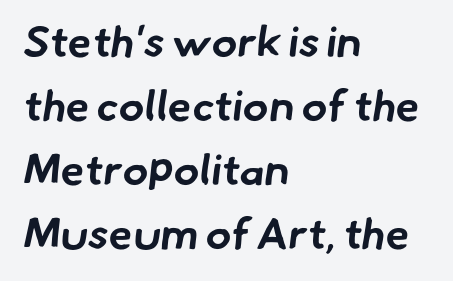
Q: Is the text bold? A: Yes.
Q: Is the typeface a serif or a sans-serif typeface? A: Sans-serif.
Q: Is the text underlined? A: No.
Q: How is the paragraph aligned? A: Left-aligned.
Q: Is the spacing between letters normal or unusually wide? A: Normal.
Q: Is the spacing between lines tight, normal or loose? A: Normal.
Q: Width (condensed, normal, or wide)? A: Normal.
Q: Stroke contrast? A: Low.
Q: x-height? A: Small.
Q: Monospaced? A: No.
